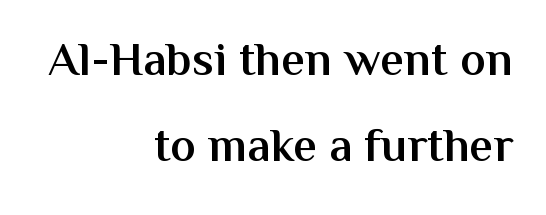
Q: Is the text bold? A: Semi-bold.
Q: Is the text italic (slanted)? A: No, it is upright.
Q: Is the typeface a serif or a sans-serif typeface? A: Sans-serif.
Q: Is the text underlined? A: No.
Q: How is the paragraph aligned? A: Right-aligned.
Q: Is the spacing between letters normal or unusually wide? A: Normal.
Q: Width (condensed, normal, or wide)? A: Normal.
Q: Stroke contrast? A: Medium.
Q: x-height? A: Medium.
Q: Monospaced? A: No.
